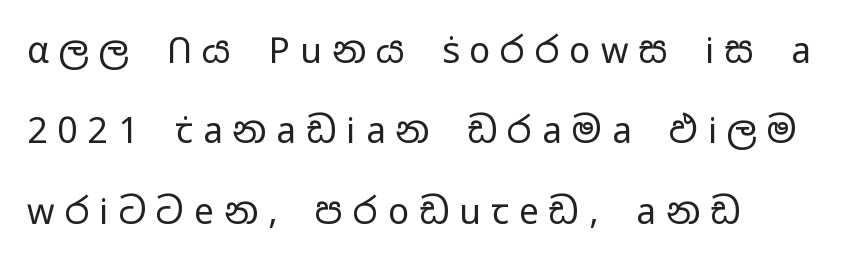
This rendering widens character spacing well past its baseline value. Unbolded letterforms with no extra heft. What's the leading like? Stretched, with rows far apart. In terms of posture, this sample is upright.
